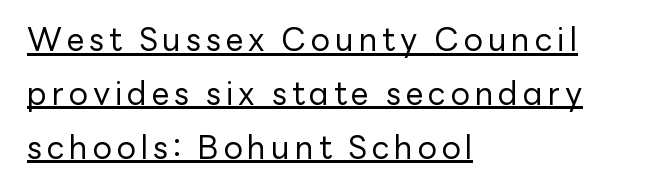
The image shows 32 px regular-weight sans-serif type, upright; set left-aligned, normal line spacing (1.68x), underlined; low stroke contrast and a medium x-height.
